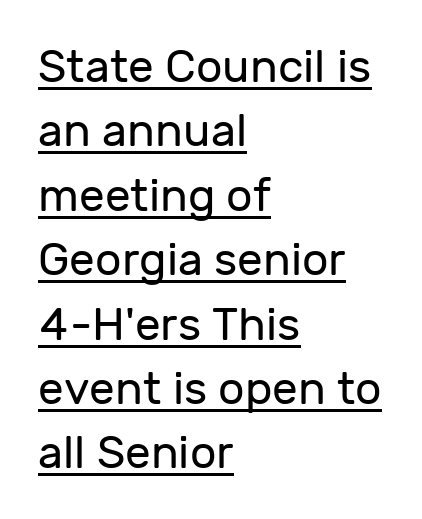
{"serif": "no", "italic": "no", "bold": "no", "weight": "regular", "width": "normal", "stroke_contrast": "low", "x_height": "medium", "monospaced": "no", "underline": "yes", "align": "left", "line_spacing": "normal", "line_spacing_ratio": 1.4, "letter_spacing": "normal", "letter_spacing_em": 0.0, "glyph_px": 46}
